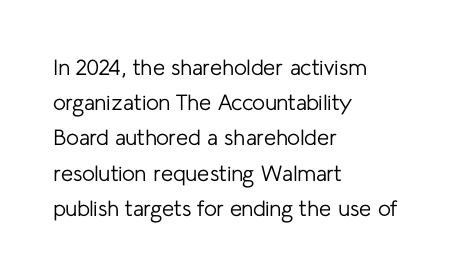
The image shows 22 px text type, upright; set left-aligned, normal line spacing (1.6x), normal letter spacing, not underlined.
